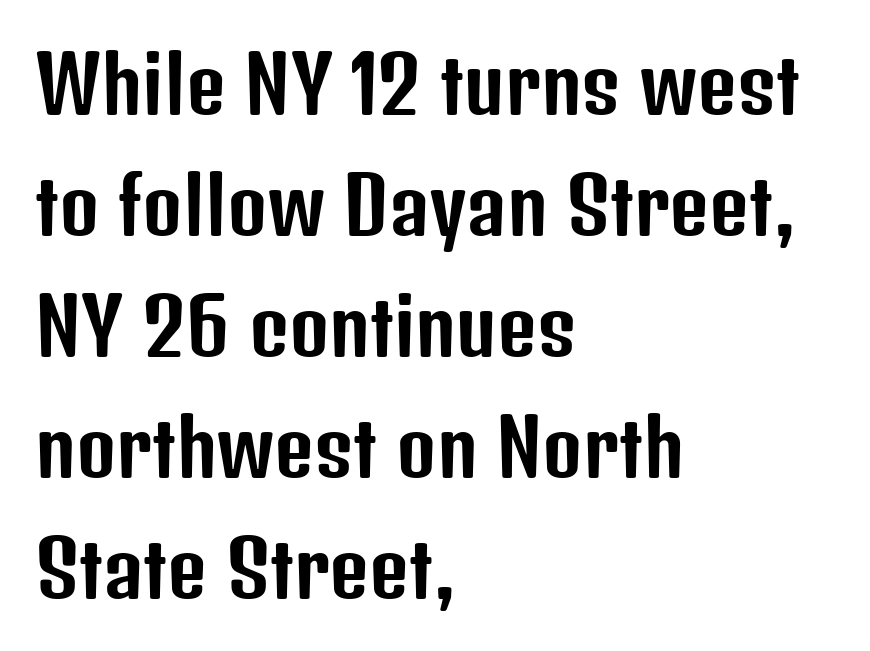
The image shows 77 px condensed sans-serif type, upright; set left-aligned, normal line spacing (1.57x), normal letter spacing, not underlined; low stroke contrast and a medium x-height.
